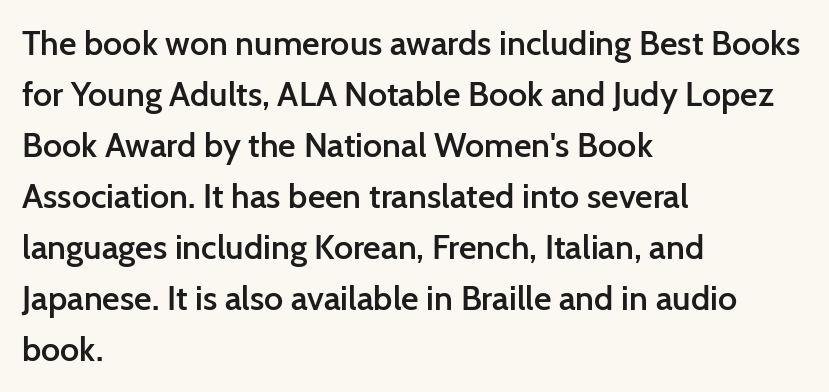
Looks like regular typesetting: each glyph gets only the width it needs. Regarding serifs, this sample does without them. Do the letters lean? They stand straight. Successive baselines arrive at the customary interval. Look at the tracking — it's just the regular setting, nothing added.
